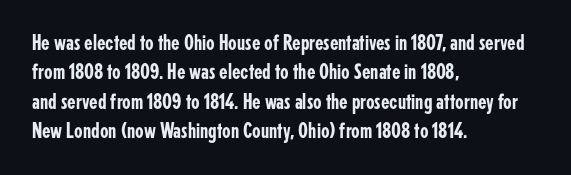
The image shows 22 px text type, upright; set left-aligned, normal line spacing (1.33x), normal letter spacing, not underlined.
